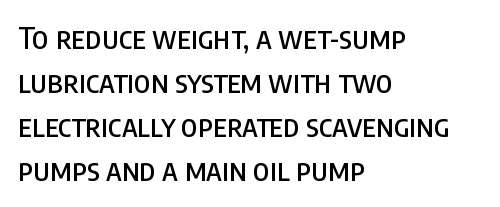
The image shows 30 px condensed sans-serif type, upright; set left-aligned, normal line spacing (1.47x), normal letter spacing, not underlined; low stroke contrast and a large x-height.
